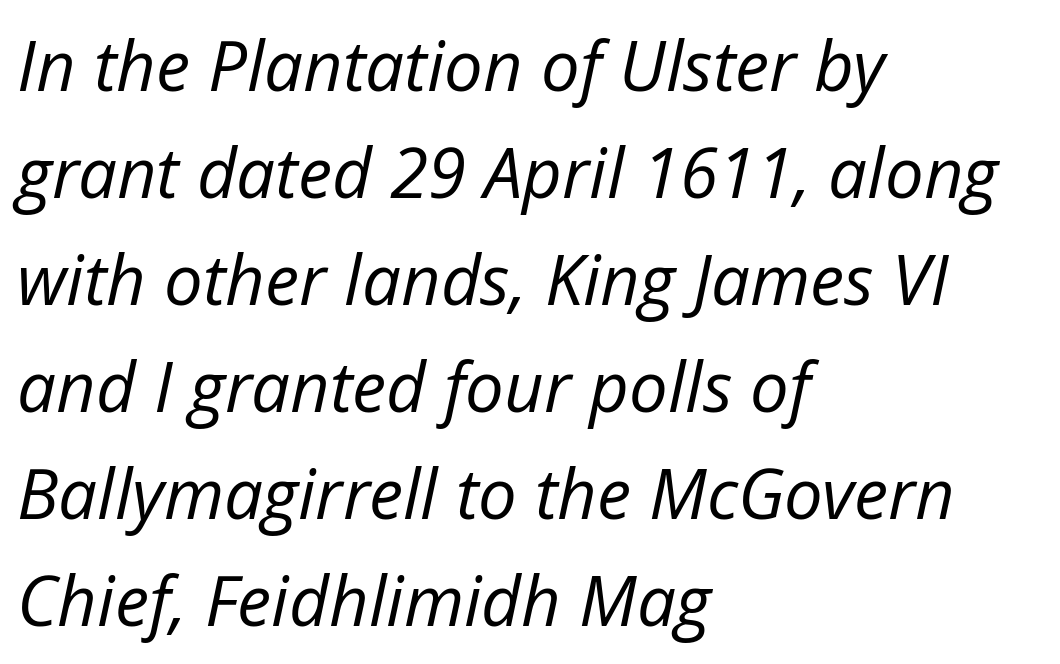
Q: Is the text bold? A: No.
Q: Is the text italic (slanted)? A: Yes, it leans right by about 12 degrees.
Q: Is the text underlined? A: No.
Q: How is the paragraph aligned? A: Left-aligned.
Q: Is the spacing between letters normal or unusually wide? A: Normal.
Q: Is the spacing between lines tight, normal or loose? A: Normal.
Q: Width (condensed, normal, or wide)? A: Normal.
Q: Stroke contrast? A: Low.
Q: x-height? A: Medium.
Q: Monospaced? A: No.
